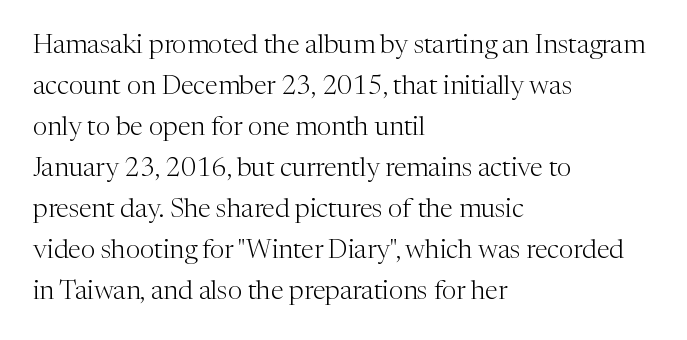
{"italic": "no", "bold": "no", "underline": "no", "align": "left", "line_spacing": "normal", "line_spacing_ratio": 1.58, "letter_spacing": "normal", "letter_spacing_em": 0.0, "glyph_px": 26}
